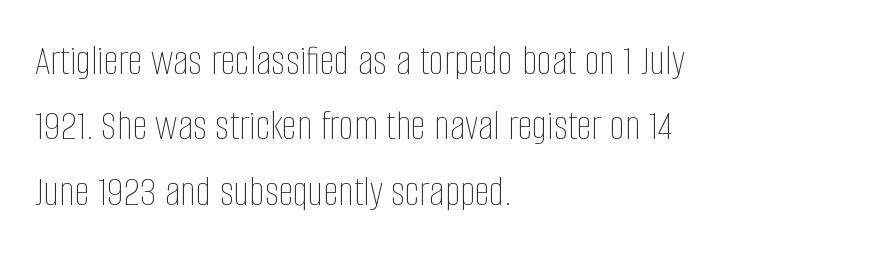
A clean baseline with only descenders dipping below it. Visually the block forms a straight wall on the left and a jagged coastline on the right. Notice how descenders clear the ascenders below comfortably — that's standard leading. Weight class: somewhere from thin through regular. Is the letter spacing exaggerated? No — it looks like the ordinary default. You could not count columns in this text — the font is proportionally spaced.
